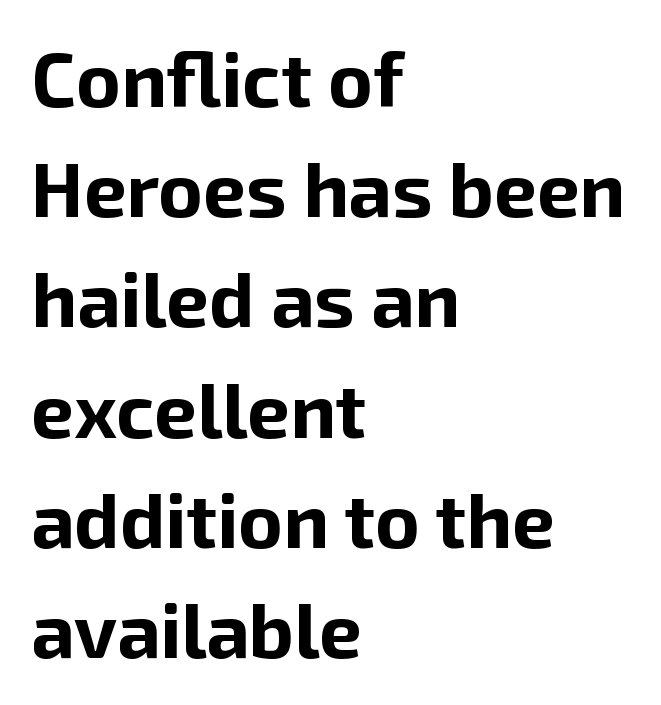
The image shows 76 px bold sans-serif type, upright; set left-aligned, normal line spacing (1.45x), normal letter spacing, not underlined; low stroke contrast and a medium x-height.
